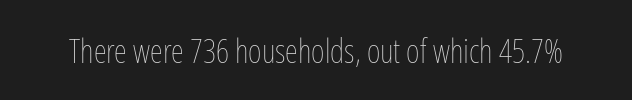
The image shows 33 px thin, condensed type, upright; set normal letter spacing, not underlined; low stroke contrast and a medium x-height.
